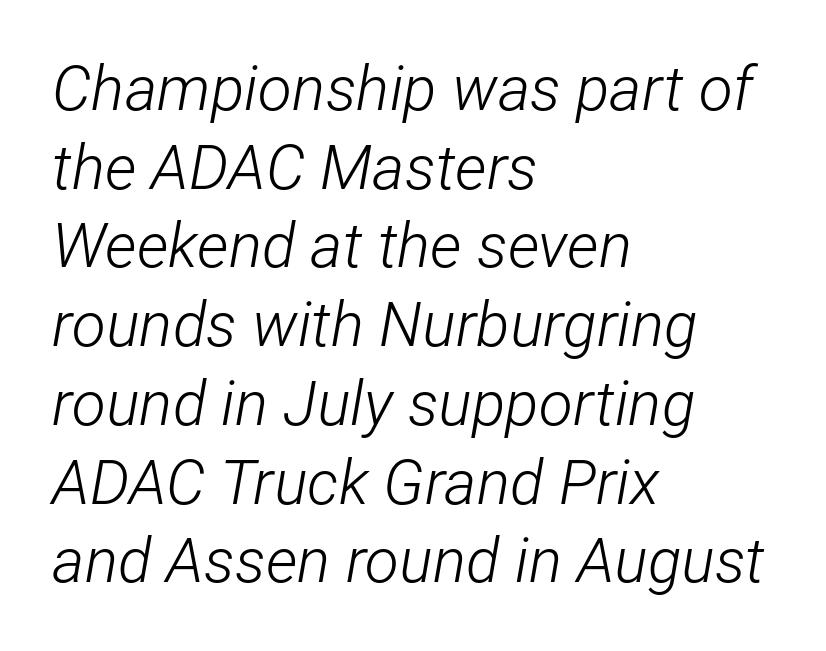
The image shows 62 px light, condensed type, italic (leaning right); set left-aligned, normal line spacing (1.27x), normal letter spacing, not underlined; low stroke contrast and a medium x-height.
